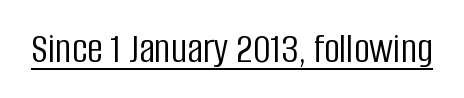
Style check: upright. This rendering employs a face without finishing strokes, i.e., a sans-serif. The font is comparable to plain body text, perhaps lighter. Does a line run under the words? Yes, clearly. Here the designer chose a conventional face with non-uniform glyph widths.
